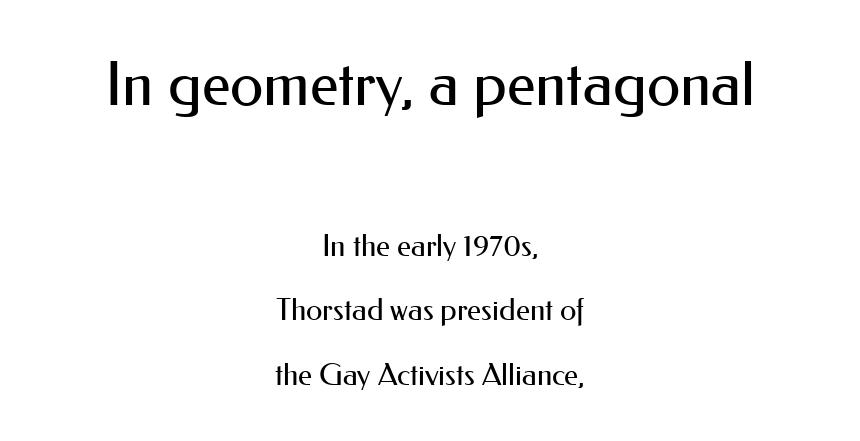
{"serif": "no", "italic": "no", "bold": "no", "weight": "regular", "width": "normal", "stroke_contrast": "medium", "x_height": "small", "monospaced": "no", "underline": "no", "align": "center", "line_spacing": "loose", "line_spacing_ratio": 2.15, "letter_spacing": "normal", "letter_spacing_em": 0.0, "larger_block": "first", "size_ratio": 2.03, "glyph_px": 61}
